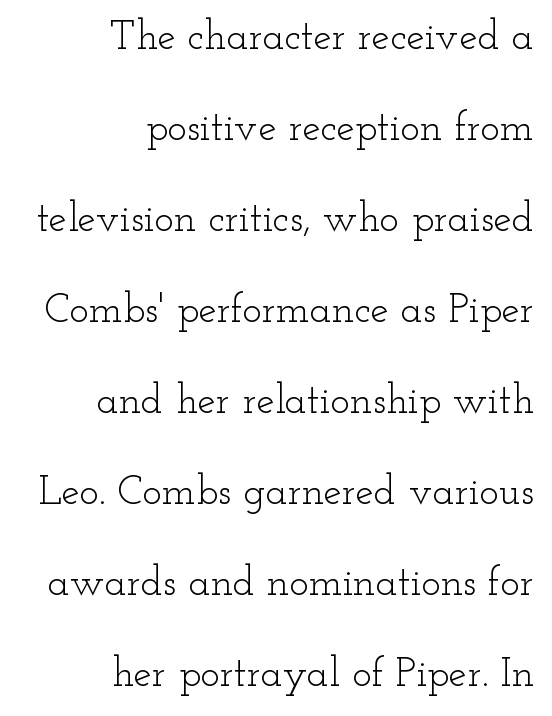
The image shows 41 px light, wide serif type, upright; set right-aligned, loose line spacing (2.22x), normal letter spacing, not underlined; low stroke contrast and a small x-height.
